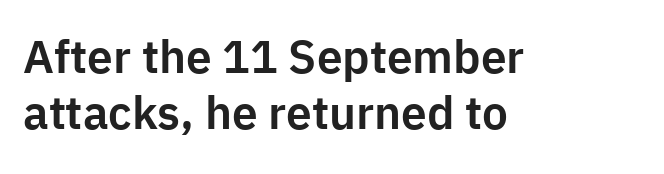
Q: Is the text italic (slanted)? A: No, it is upright.
Q: Is the typeface a serif or a sans-serif typeface? A: Sans-serif.
Q: Is the text underlined? A: No.
Q: How is the paragraph aligned? A: Left-aligned.
Q: Is the spacing between letters normal or unusually wide? A: Normal.
Q: Width (condensed, normal, or wide)? A: Normal.
Q: Stroke contrast? A: Low.
Q: x-height? A: Medium.
Q: Monospaced? A: No.
